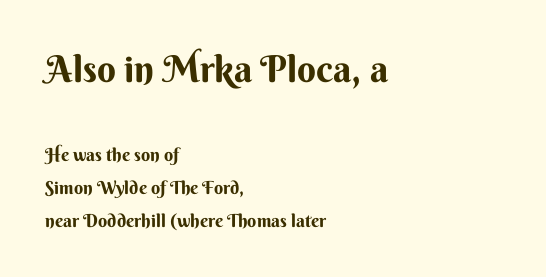
The image shows 37 px sans-serif type, upright; set left-aligned, line spacing 1.84x, normal letter spacing, not underlined; the first (top) block is 2.06x larger; medium stroke contrast and a small x-height.
